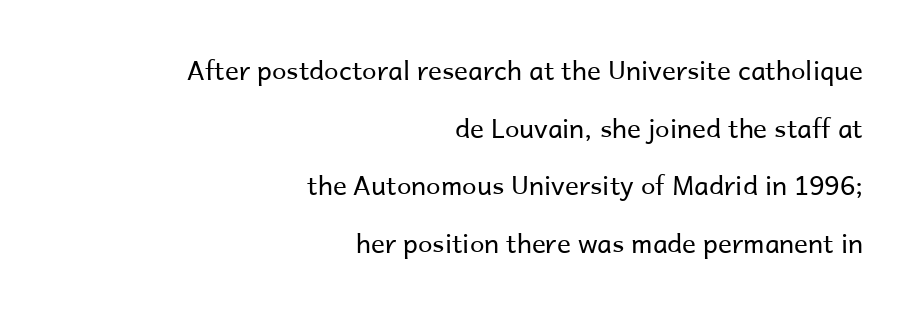
The image shows 26 px text type, upright; set right-aligned, loose line spacing (2.22x), normal letter spacing, not underlined.
